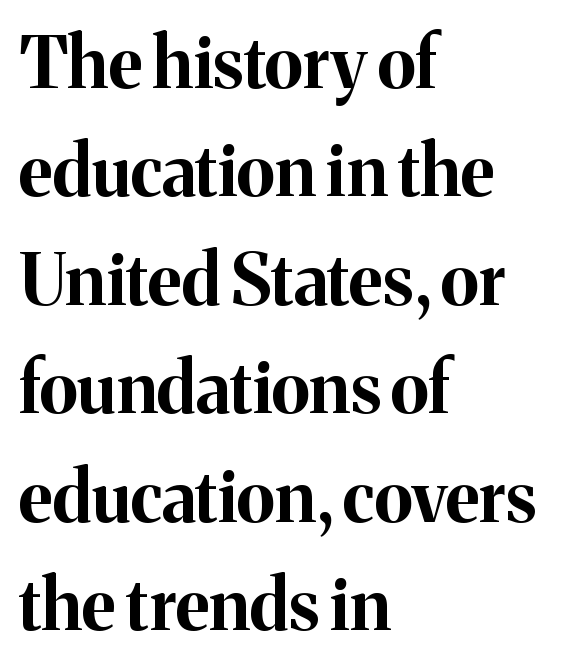
The image shows 70 px bold serif type, upright; set left-aligned, normal line spacing (1.55x), normal letter spacing, not underlined; medium stroke contrast and a medium x-height.
